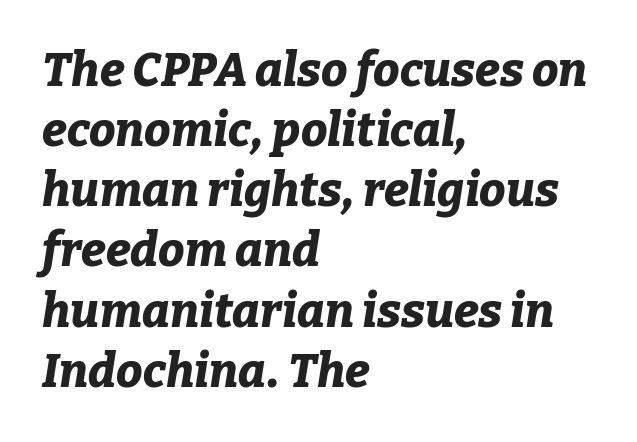
The image shows 47 px bold type, italic (leaning right); set left-aligned, normal line spacing (1.28x), normal letter spacing, not underlined; low stroke contrast and a medium x-height.
